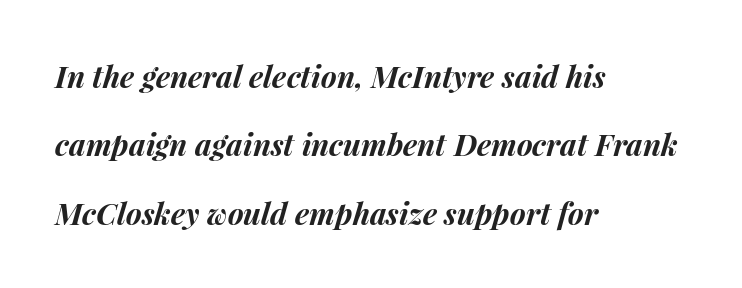
Q: Is the text bold? A: Yes.
Q: Is the text italic (slanted)? A: Yes, it leans right by about 15 degrees.
Q: Is the text underlined? A: No.
Q: How is the paragraph aligned? A: Left-aligned.
Q: Is the spacing between letters normal or unusually wide? A: Normal.
Q: Is the spacing between lines tight, normal or loose? A: Loose.
Q: Width (condensed, normal, or wide)? A: Normal.
Q: Stroke contrast? A: Medium.
Q: x-height? A: Medium.
Q: Monospaced? A: No.
